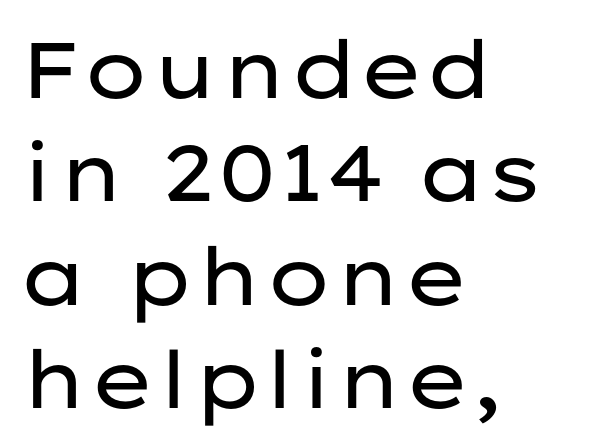
The image shows 79 px regular-weight, wide sans-serif type, upright; set left-aligned, normal line spacing (1.31x), normal letter spacing, not underlined; low stroke contrast and a medium x-height.
